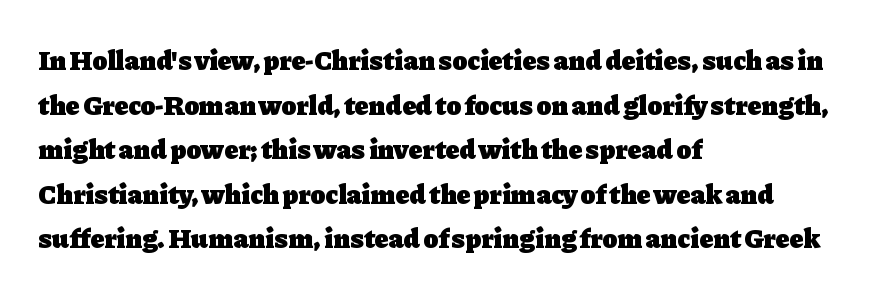
Q: Is the text bold? A: Yes.
Q: Is the text italic (slanted)? A: No, it is upright.
Q: Is the typeface a serif or a sans-serif typeface? A: Serif.
Q: Is the text underlined? A: No.
Q: How is the paragraph aligned? A: Left-aligned.
Q: Is the spacing between letters normal or unusually wide? A: Normal.
Q: Is the spacing between lines tight, normal or loose? A: Normal.
Q: Width (condensed, normal, or wide)? A: Normal.
Q: Stroke contrast? A: Low.
Q: x-height? A: Medium.
Q: Monospaced? A: No.
